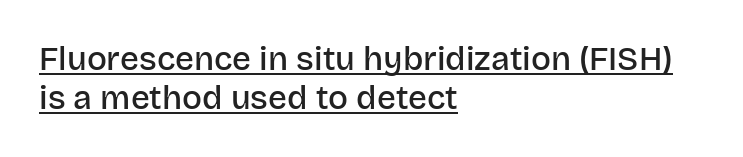
The sample has been set in demibold, a notch under bold. Stroke terminals: plain, sans-serif. Here the glyphs are tracked normally, forming tight word shapes. Character widths vary here, with narrow letters taking less room than wide ones.
